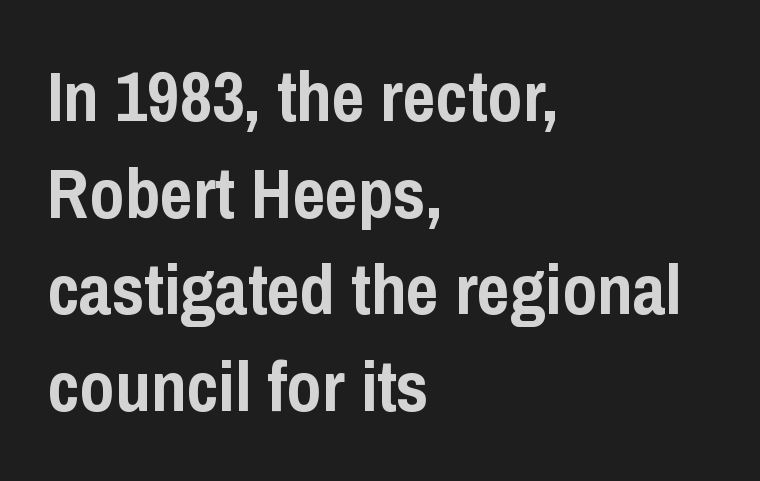
The passage shown stacks its lines at a standard gap. A dark, heavy texture on the line: the type is bold. A sans-serif font was chosen for this passage. Tracking value appears to be zero — textbook default spacing.
